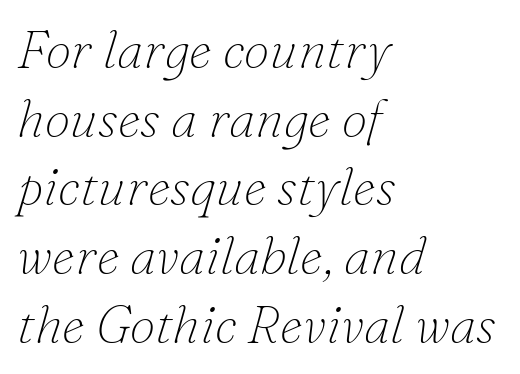
Q: Is the text bold? A: No.
Q: Is the text italic (slanted)? A: Yes, it leans right by about 16 degrees.
Q: Is the typeface a serif or a sans-serif typeface? A: Serif.
Q: Is the text underlined? A: No.
Q: How is the paragraph aligned? A: Left-aligned.
Q: Is the spacing between letters normal or unusually wide? A: Normal.
Q: Is the spacing between lines tight, normal or loose? A: Normal.
Q: Width (condensed, normal, or wide)? A: Normal.
Q: Stroke contrast? A: Low.
Q: x-height? A: Small.
Q: Monospaced? A: No.
